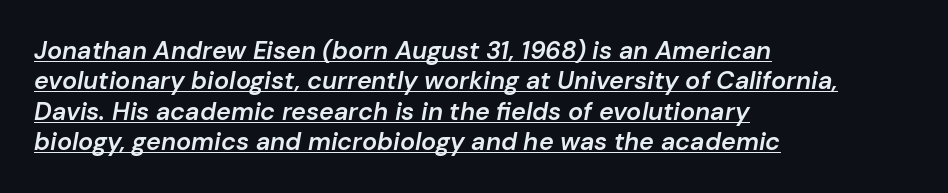
Q: Is the text bold? A: Semi-bold.
Q: Is the text italic (slanted)? A: Yes, it leans right by about 10 degrees.
Q: Is the text underlined? A: Yes.
Q: How is the paragraph aligned? A: Left-aligned.
Q: Is the spacing between letters normal or unusually wide? A: Normal.
